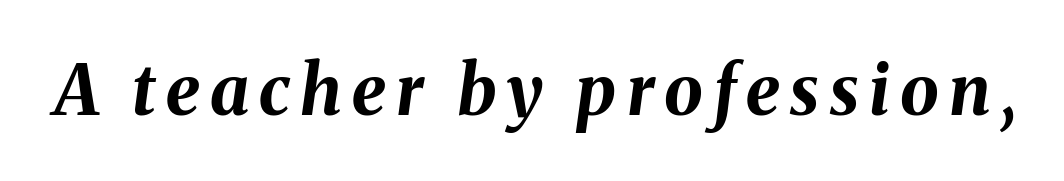
{"italic": "yes", "lean": "right", "slant_degrees": 8, "bold": "yes", "weight": "bold", "width": "normal", "stroke_contrast": "medium", "x_height": "medium", "monospaced": "no", "underline": "no", "glyph_px": 69}
